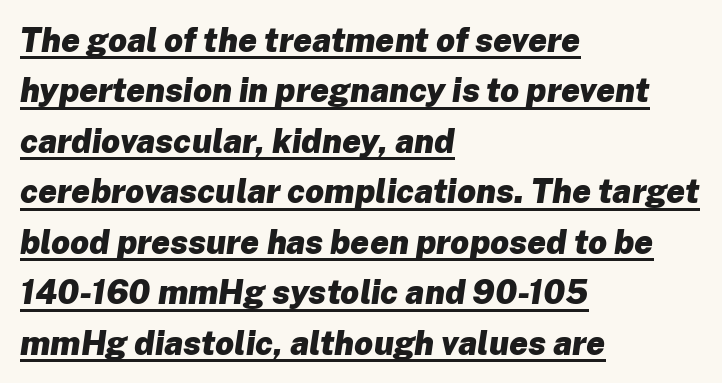
The image shows 33 px heavy type, italic (leaning right); set left-aligned, normal line spacing (1.53x), normal letter spacing, underlined; low stroke contrast and a medium x-height.
